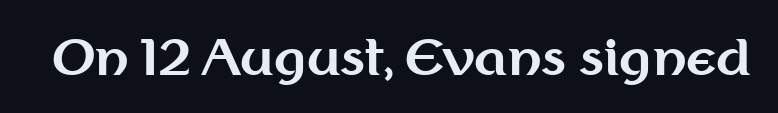
{"serif": "no", "italic": "no", "bold": "yes", "weight": "bold", "width": "normal", "stroke_contrast": "medium", "x_height": "medium", "monospaced": "no", "underline": "no", "letter_spacing": "normal", "letter_spacing_em": 0.0, "glyph_px": 49}
